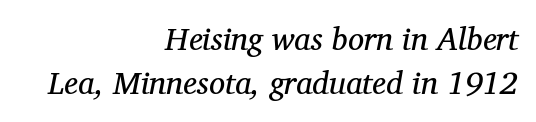
{"serif": "yes", "italic": "yes", "lean": "right", "slant_degrees": 12, "bold": "no", "weight": "regular", "width": "normal", "stroke_contrast": "medium", "x_height": "medium", "monospaced": "no", "underline": "no", "align": "right", "line_spacing": "normal", "line_spacing_ratio": 1.38, "letter_spacing": "normal", "letter_spacing_em": 0.0, "glyph_px": 32}
